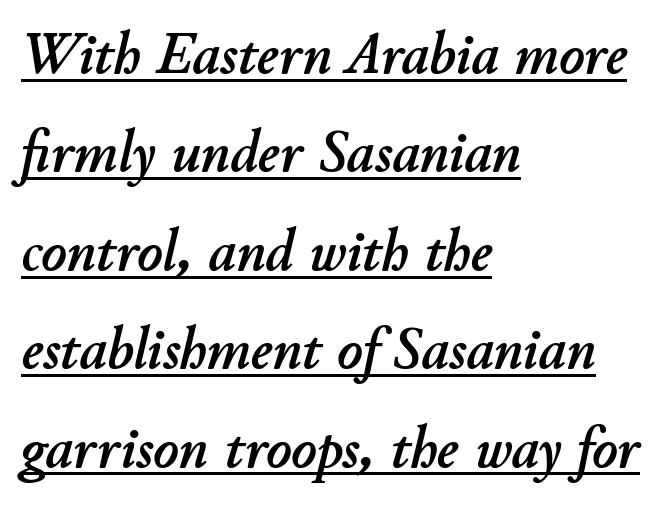
Line starts are locked; line ends wander. Honestly, the row spacing looks completely unremarkable. The text carries the slant typical of an italic or oblique font. This sample has the flowing, uneven cadence of proportional lettering.
